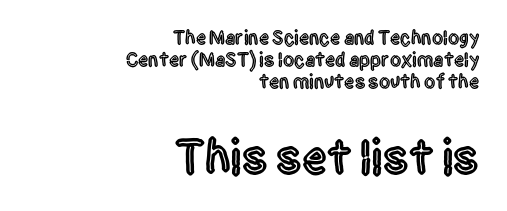
Q: Is the text italic (slanted)? A: No, it is upright.
Q: Is the typeface a serif or a sans-serif typeface? A: Sans-serif.
Q: Is the text underlined? A: No.
Q: How is the paragraph aligned? A: Right-aligned.
Q: Is the spacing between letters normal or unusually wide? A: Normal.
Q: Is the spacing between lines tight, normal or loose? A: Tight.
Q: Which block of text is set in a larger size, the first (top) or the second (bottom)? A: The second (bottom) one.
Q: Width (condensed, normal, or wide)? A: Condensed.
Q: x-height? A: Large.
Q: Monospaced? A: No.
